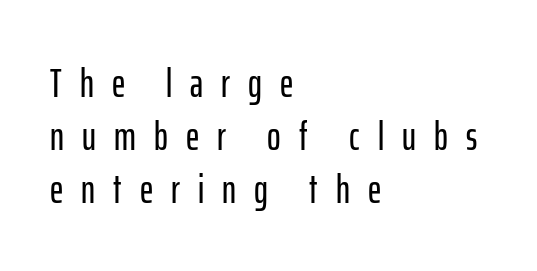
The image shows 41 px condensed sans-serif type, upright; set left-aligned, normal line spacing (1.29x), unusually wide letter spacing (+0.44 em), not underlined; low stroke contrast and a medium x-height.
